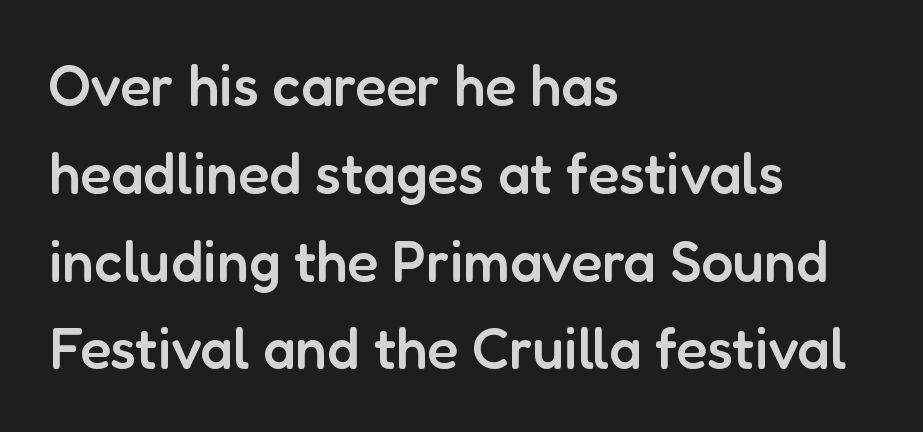
Its strokes are somewhat broadened, the hallmark of semibold type. The letterforms sit shoulder to shoulder at normal distance. Font category for this specimen: sans-serif. The passage shown is typed in a proportional face where columns would drift.
